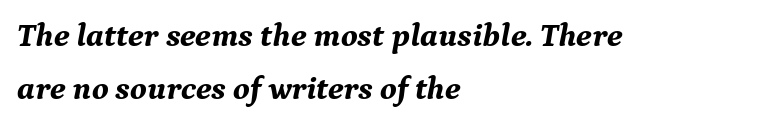
The image shows 33 px bold serif type, italic (leaning right); set left-aligned, normal line spacing (1.6x), normal letter spacing, not underlined; medium stroke contrast and a medium x-height.
